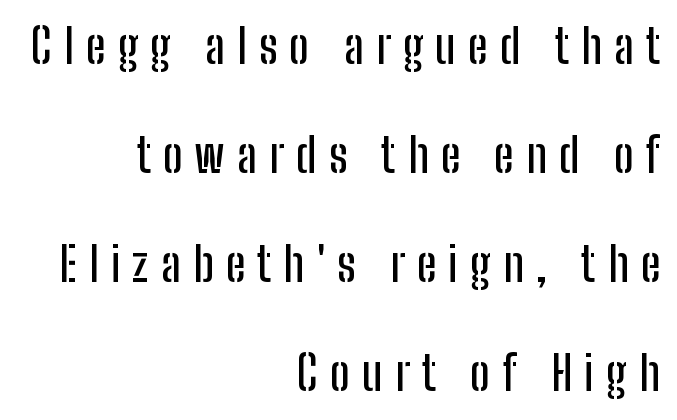
Glyph-to-glyph distance is far greater than everyday printed text. These lines are rendered in a variable-pitch font. The glyphs are unaccompanied by any horizontal stroke below them. Caption: multi-line text, flush right, ragged left. The block of text is sparse from top to bottom, with ample space between rows. The designer went with a sans here, leaving each stem footless.
